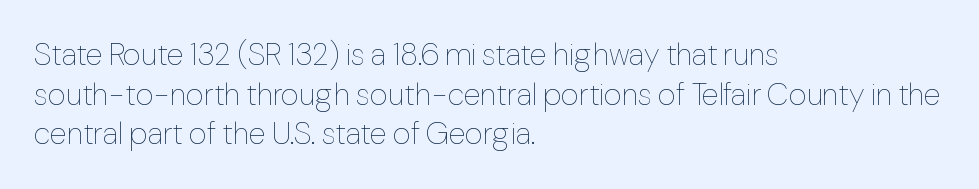
Line beginnings align vertically; line endings do not. Stroke mass is kept to a normal reading level or below. The designer left line spacing at the default. Proportional: the letters do not fall into vertical columns. Look at the tracking — it's just the regular setting, nothing added. The gap between lines stays unmarked.
